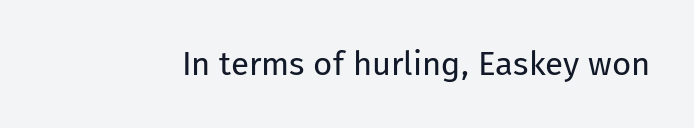
What stands out about the letter spacing? Nothing — it is the standard amount. Quick note: not italic, upright. Just letters on the line, the space beneath them empty. This is not heavy type; no bold has been used. Grotesque or geometric, the face here clearly has no serifs.
